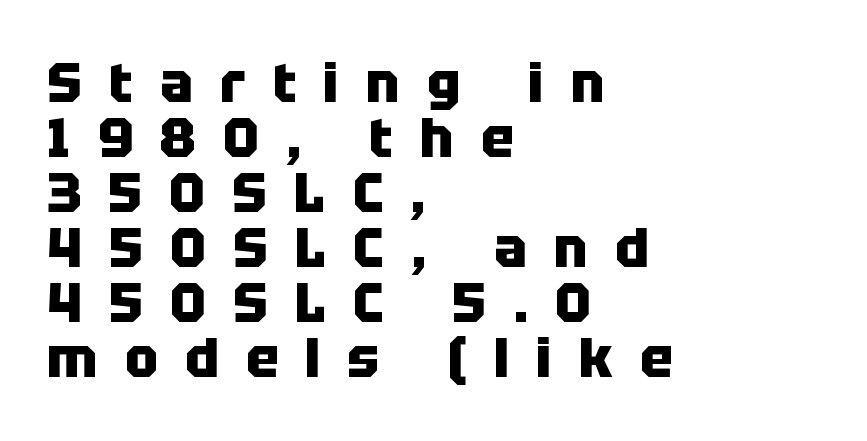
The text was rendered using a sans face with plain stroke endings. Students, this is bold: see how much ink each stroke carries. There is plenty of visible air inserted between adjacent glyphs. Notice how the passage keeps a crisp vertical edge on the left only.
